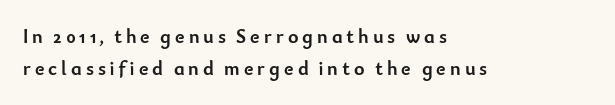
{"italic": "no", "bold": "yes", "underline": "no", "align": "left", "line_spacing": "normal", "line_spacing_ratio": 1.62, "letter_spacing": "wide", "letter_spacing_em": 0.2, "glyph_px": 20}
